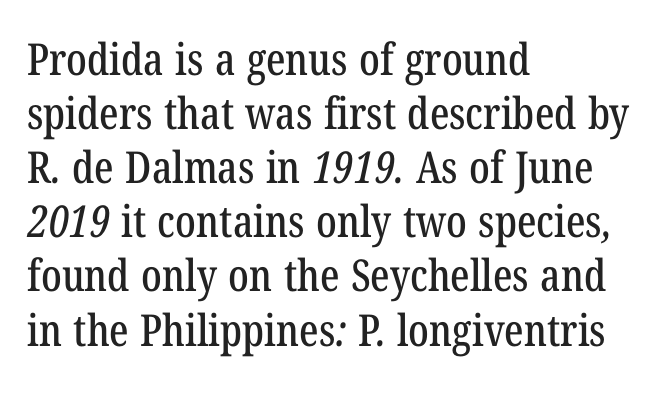
Q: Is the typeface a serif or a sans-serif typeface? A: Serif.
Q: Is the text underlined? A: No.
Q: How is the paragraph aligned? A: Left-aligned.
Q: Is the spacing between letters normal or unusually wide? A: Normal.
Q: Width (condensed, normal, or wide)? A: Condensed.
Q: Stroke contrast? A: Low.
Q: x-height? A: Medium.
Q: Monospaced? A: No.
